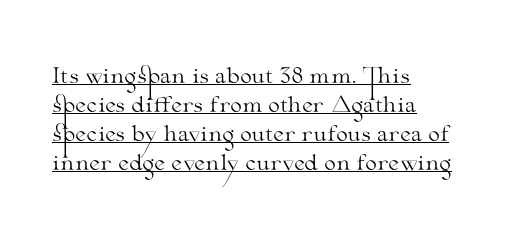
The image shows 21 px text type, upright; set left-aligned, normal line spacing (1.38x), normal letter spacing, underlined.
